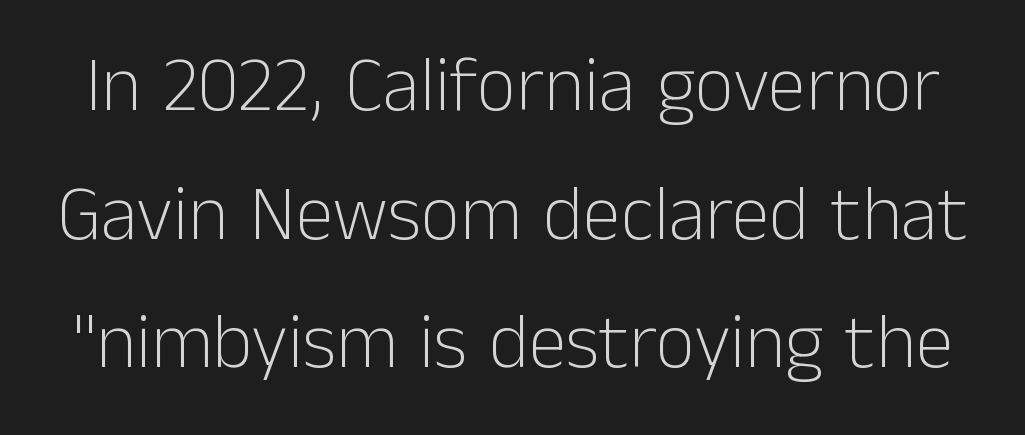
{"serif": "no", "italic": "no", "bold": "no", "weight": "light", "width": "normal", "stroke_contrast": "low", "x_height": "medium", "monospaced": "no", "underline": "no", "line_spacing": "normal", "line_spacing_ratio": 1.67, "letter_spacing": "normal", "letter_spacing_em": 0.0, "glyph_px": 77}
